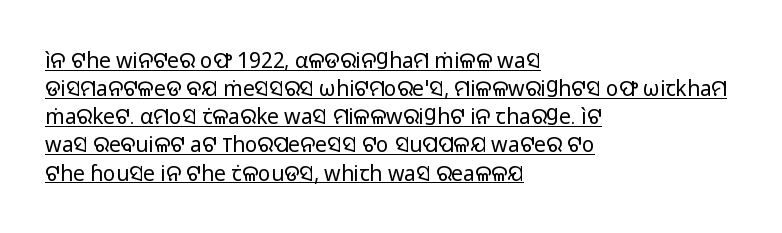
Is this a heavy cut? Hardly; it is regular or lighter. A baseline rule has been typeset under these characters. Every stem runs plumb, perpendicular to the baseline. The lines sit at an ordinary, default distance from one another. These lines are set flush left with a ragged right edge. Short note: letters normally spaced.
